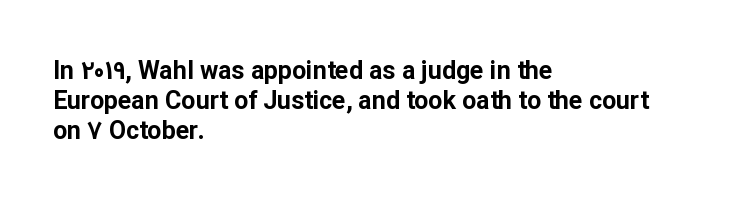
Q: Is the text bold? A: Yes.
Q: Is the text italic (slanted)? A: No, it is upright.
Q: Is the text underlined? A: No.
Q: How is the paragraph aligned? A: Left-aligned.
Q: Is the spacing between letters normal or unusually wide? A: Normal.
